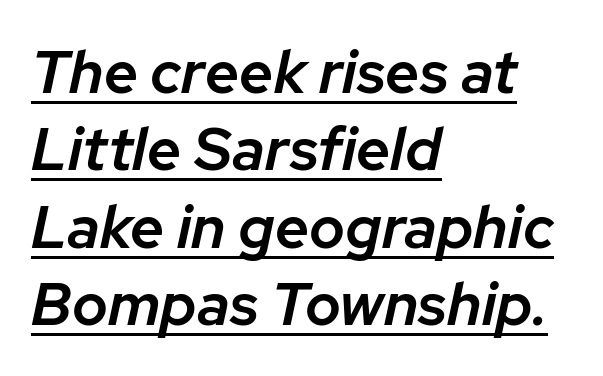
Q: Is the text bold? A: Semi-bold.
Q: Is the text italic (slanted)? A: Yes, it leans right by about 12 degrees.
Q: Is the text underlined? A: Yes.
Q: How is the paragraph aligned? A: Left-aligned.
Q: Is the spacing between letters normal or unusually wide? A: Normal.
Q: Is the spacing between lines tight, normal or loose? A: Normal.
Q: Width (condensed, normal, or wide)? A: Normal.
Q: Stroke contrast? A: Low.
Q: x-height? A: Medium.
Q: Monospaced? A: No.
